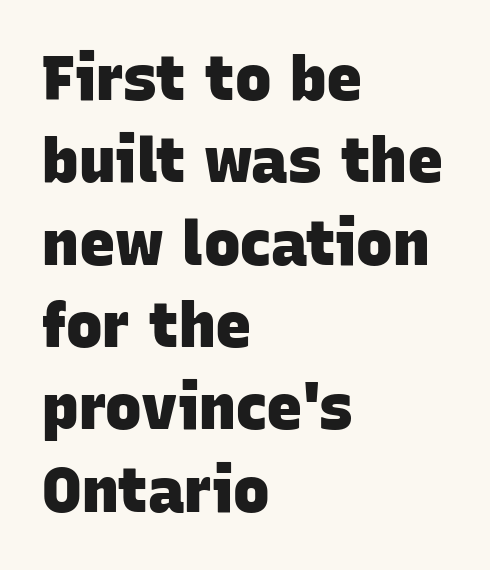
{"serif": "no", "bold": "yes", "weight": "heavy", "width": "normal", "stroke_contrast": "low", "x_height": "large", "monospaced": "no", "underline": "no", "align": "left", "line_spacing": "normal", "line_spacing_ratio": 1.35, "letter_spacing": "normal", "letter_spacing_em": 0.0, "glyph_px": 61}
